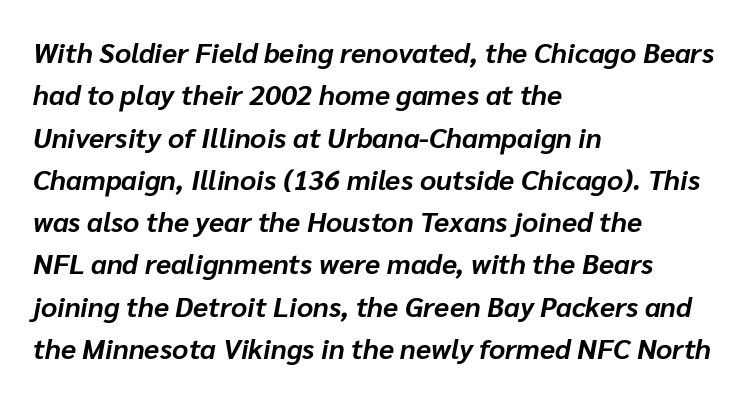
The foot of each line stays bare and open. Each line starts at the same left margin while the right side varies. Looks like regular typesetting: each glyph gets only the width it needs. Plenty of ink on the page — the face is bold.
